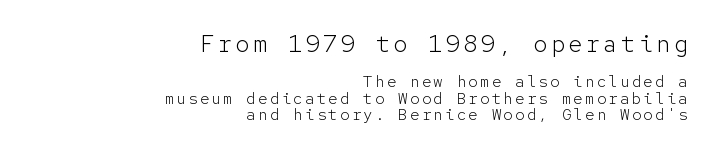
Vertically, the passage feels compressed, each row crowding the next. The space beneath each line is pristine and unruled. Top chunk: large. Bottom chunk: small. Think standard paragraph weight, or any step lighter than that. The axis of the letterforms is exactly vertical.
